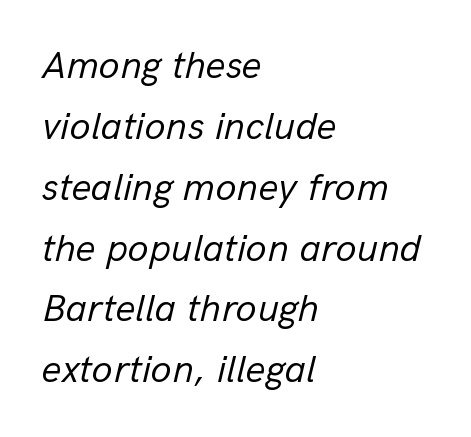
The face used here is proportionally spaced, like ordinary book or web type. The typography opts for an oblique posture over an upright one. The lines sit at an ordinary, default distance from one another. The passage shown is not bold in any degree. A bare baseline throughout the passage.
